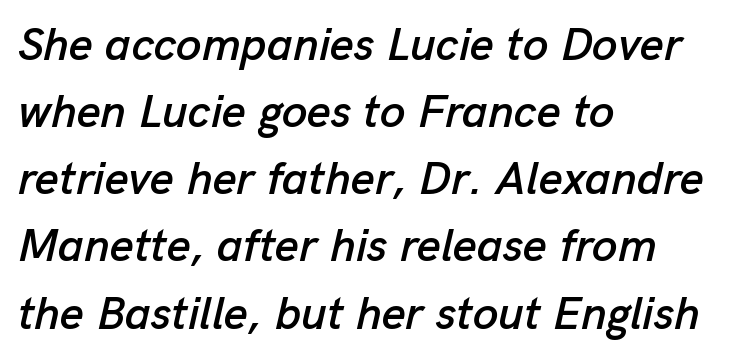
Q: Is the text italic (slanted)? A: Yes, it leans right by about 13 degrees.
Q: Is the text underlined? A: No.
Q: How is the paragraph aligned? A: Left-aligned.
Q: Is the spacing between letters normal or unusually wide? A: Normal.
Q: Is the spacing between lines tight, normal or loose? A: Normal.
Q: Width (condensed, normal, or wide)? A: Normal.
Q: Stroke contrast? A: Low.
Q: x-height? A: Medium.
Q: Monospaced? A: No.
